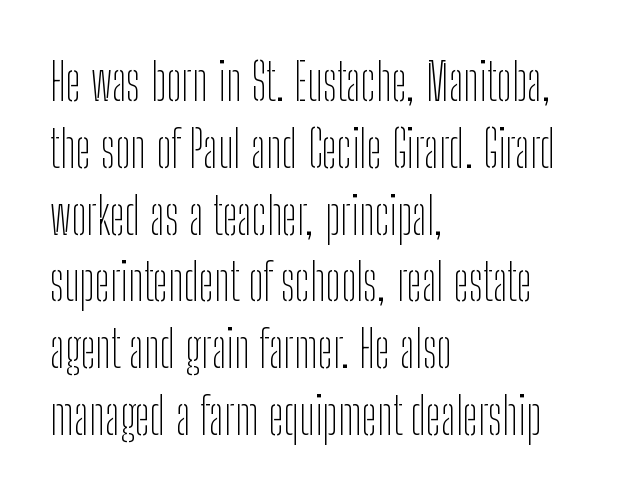
The image shows 51 px thin, condensed sans-serif type, upright; set left-aligned, normal line spacing (1.31x), normal letter spacing, not underlined; low stroke contrast and a medium x-height.
